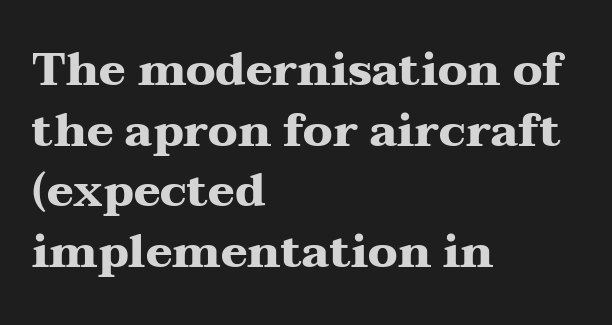
Q: Is the text bold? A: Yes.
Q: Is the text italic (slanted)? A: No, it is upright.
Q: Is the typeface a serif or a sans-serif typeface? A: Serif.
Q: Is the text underlined? A: No.
Q: How is the paragraph aligned? A: Left-aligned.
Q: Is the spacing between letters normal or unusually wide? A: Normal.
Q: Is the spacing between lines tight, normal or loose? A: Normal.
Q: Width (condensed, normal, or wide)? A: Wide.
Q: Stroke contrast? A: Medium.
Q: x-height? A: Medium.
Q: Monospaced? A: No.
